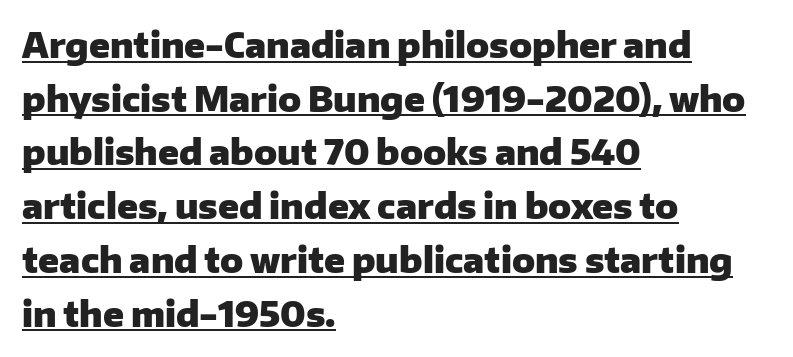
{"serif": "no", "italic": "no", "bold": "yes", "weight": "heavy", "width": "normal", "stroke_contrast": "low", "x_height": "medium", "monospaced": "no", "underline": "yes", "align": "left", "line_spacing": "normal", "line_spacing_ratio": 1.58, "letter_spacing": "normal", "letter_spacing_em": 0.0, "glyph_px": 34}
